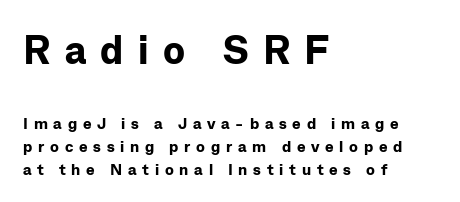
A dark, heavy texture on the line: the type is bold. Think of a printed novel: that variable character pitch is what you see here. You can tell from the bare stems that sans-serif type was used. This is roman type, the default non-slanted kind.
